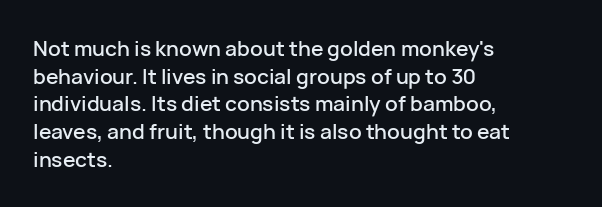
Q: Is the text italic (slanted)? A: No, it is upright.
Q: Is the text underlined? A: No.
Q: How is the paragraph aligned? A: Left-aligned.
Q: Is the spacing between letters normal or unusually wide? A: Normal.
Q: Is the spacing between lines tight, normal or loose? A: Normal.
